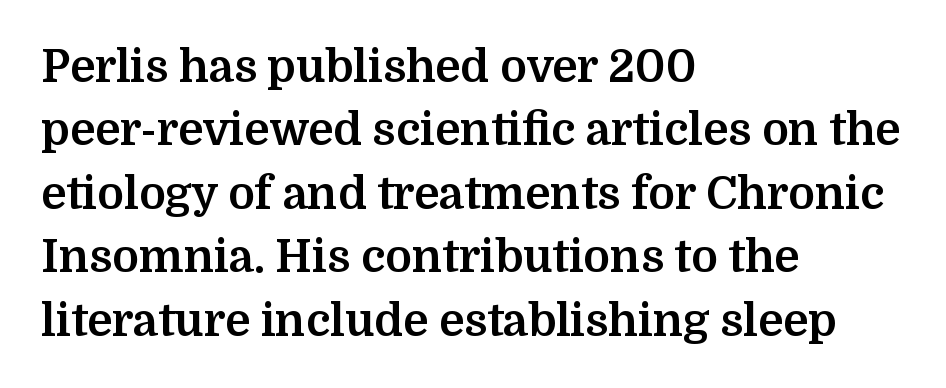
{"serif": "yes", "italic": "no", "bold": "yes", "weight": "bold", "width": "normal", "stroke_contrast": "medium", "x_height": "medium", "monospaced": "no", "underline": "no", "align": "left", "line_spacing": "normal", "line_spacing_ratio": 1.41, "letter_spacing": "normal", "letter_spacing_em": 0.0, "glyph_px": 45}
